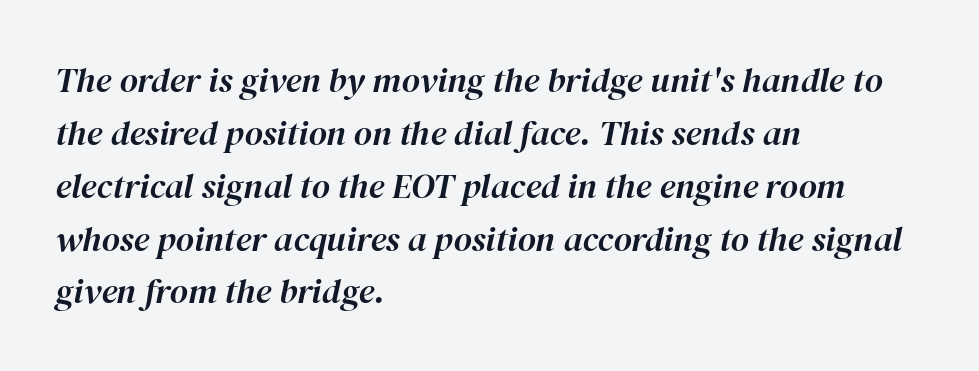
Q: Is the text italic (slanted)? A: Yes, it leans right by about 12 degrees.
Q: Is the text underlined? A: No.
Q: How is the paragraph aligned? A: Left-aligned.
Q: Is the spacing between letters normal or unusually wide? A: Normal.
Q: Is the spacing between lines tight, normal or loose? A: Normal.
Q: Width (condensed, normal, or wide)? A: Normal.
Q: Stroke contrast? A: High.
Q: x-height? A: Medium.
Q: Monospaced? A: No.
